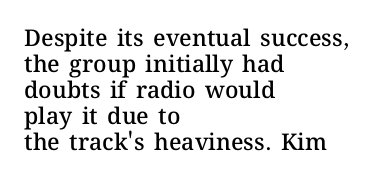
{"italic": "no", "bold": "semi", "underline": "no", "align": "left", "line_spacing": "tight", "line_spacing_ratio": 1.13, "letter_spacing": "normal", "letter_spacing_em": 0.0, "glyph_px": 23}
